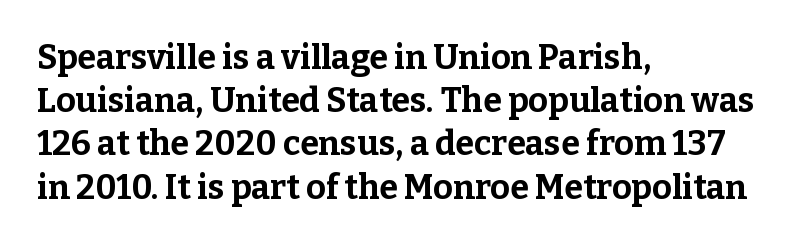
{"serif": "yes", "italic": "no", "bold": "yes", "weight": "bold", "width": "normal", "stroke_contrast": "low", "x_height": "medium", "monospaced": "no", "underline": "no", "align": "left", "line_spacing": "normal", "line_spacing_ratio": 1.27, "letter_spacing": "normal", "letter_spacing_em": 0.0, "glyph_px": 34}
